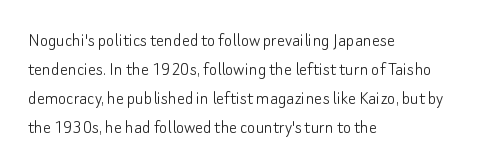
Beneath every word, the page is bare. Stems here are at most as thick as an everyday book face. When letters stand straight like this, we call the style roman or upright. This rendering leaves character spacing at its baseline value. The rendering uses a moderate line-height, typical for paragraphs.
